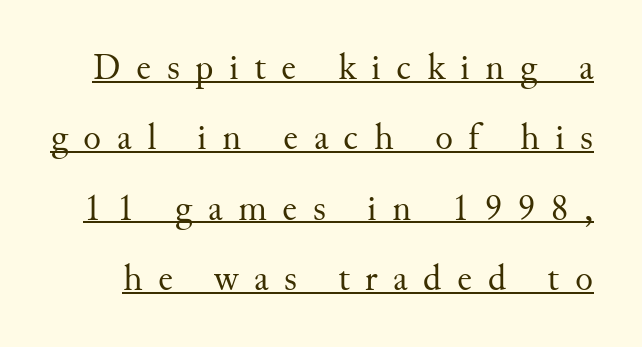
Q: Is the text bold? A: No.
Q: Is the text italic (slanted)? A: No, it is upright.
Q: Is the typeface a serif or a sans-serif typeface? A: Serif.
Q: Is the text underlined? A: Yes.
Q: Is the spacing between letters normal or unusually wide? A: Unusually wide.
Q: Is the spacing between lines tight, normal or loose? A: Loose.
Q: Width (condensed, normal, or wide)? A: Normal.
Q: Stroke contrast? A: Medium.
Q: x-height? A: Small.
Q: Monospaced? A: No.
